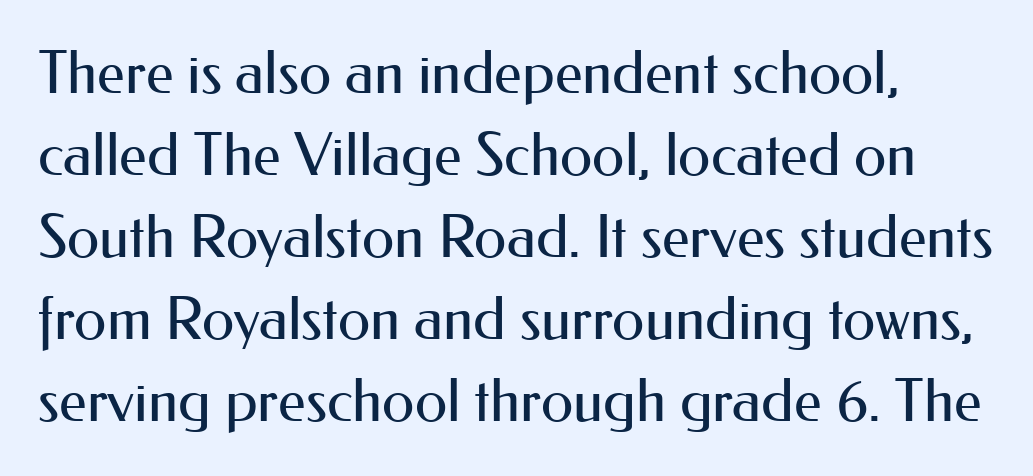
Compared with typical body copy, the letter spacing here is the same. Vertical spacing — default. Letterform terminals end flat and unadorned throughout the passage. Each stroke keeps to a modest, everyday thickness or less.
